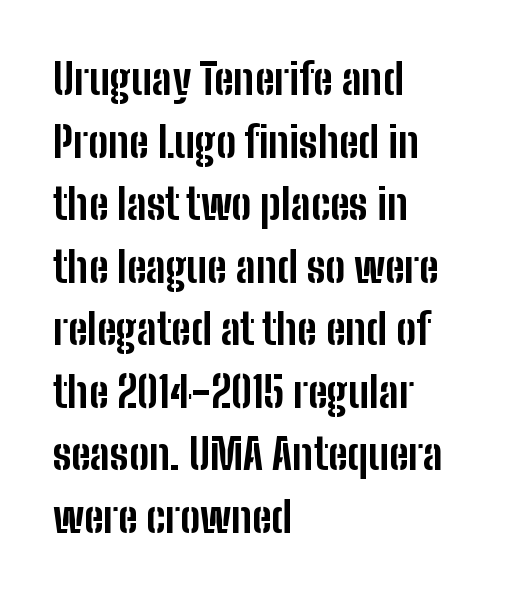
The font family rendered here belongs to the sans-serif group. The passage shown has conventional tracking throughout. The paragraph has a hard left edge and a soft right edge. This rendering features lettering with no underline.
